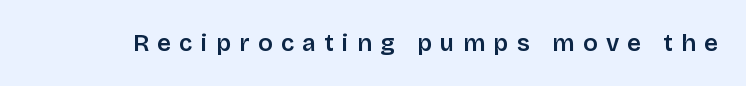
Posture: straight, roman, zero tilt. Descender tails drop into unmarked territory. There is plenty of visible air inserted between adjacent glyphs.
